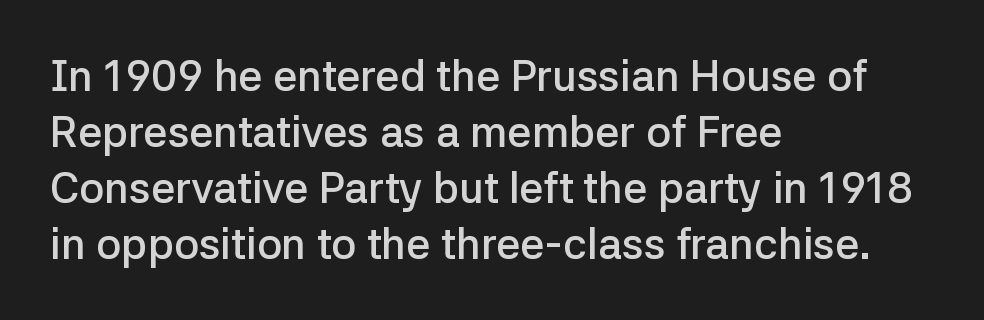
The image shows 43 px semibold sans-serif type, upright; set left-aligned, normal line spacing (1.3x), normal letter spacing, not underlined; low stroke contrast and a medium x-height.
